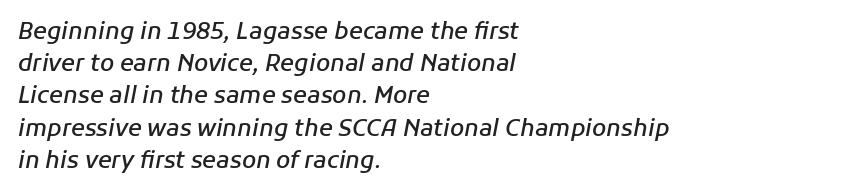
Q: Is the text bold? A: Semi-bold.
Q: Is the text italic (slanted)? A: Yes, it leans right by about 11 degrees.
Q: Is the text underlined? A: No.
Q: How is the paragraph aligned? A: Left-aligned.
Q: Is the spacing between letters normal or unusually wide? A: Normal.
Q: Is the spacing between lines tight, normal or loose? A: Normal.
